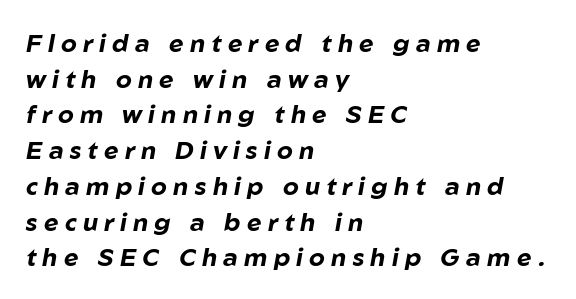
The typesetter chose a ragged-right arrangement here. Line spacing here is normal. Words float on clear page, feet unadorned. The gaps between neighbouring characters are conspicuously large. Notice how thick the strokes are: this is what a full bold looks like.
